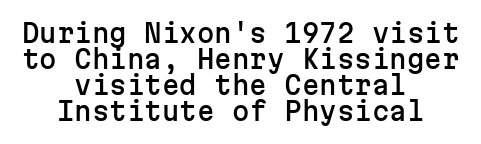
The image shows 25 px text type, upright; set centered, tight line spacing (1.04x), normal letter spacing, not underlined.
